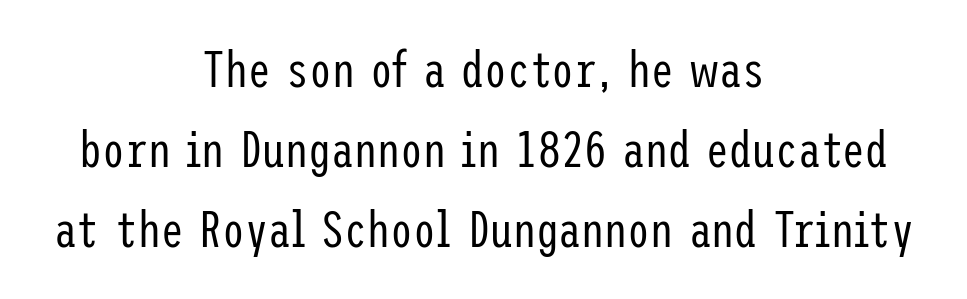
{"serif": "no", "italic": "no", "bold": "no", "weight": "regular", "width": "condensed", "stroke_contrast": "low", "x_height": "medium", "underline": "no", "align": "center", "line_spacing": "normal", "line_spacing_ratio": 1.57, "letter_spacing": "normal", "letter_spacing_em": 0.0, "glyph_px": 51}
